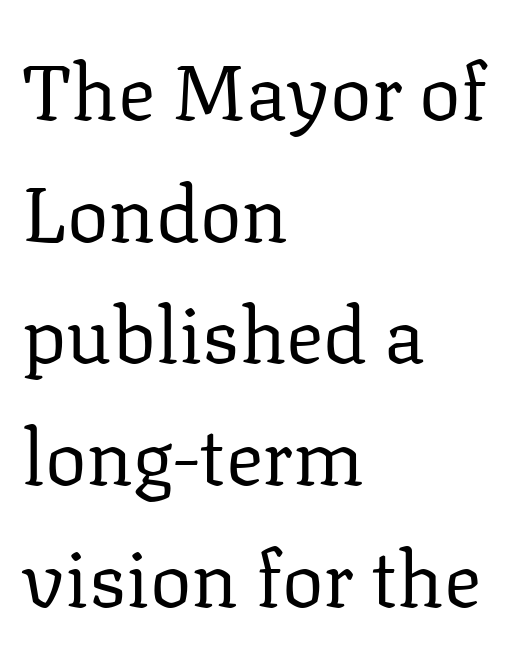
Do the characters align in a grid? No, the font is proportional. Each row of text sits above clean, open space. Is there any slant? The stems are plumb. Visually the block forms a straight wall on the left and a jagged coastline on the right.
